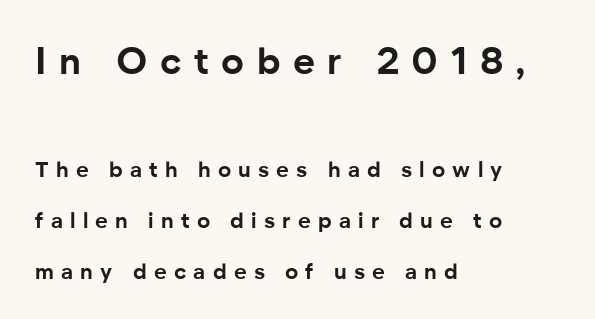
Q: Is the text bold? A: Yes.
Q: Is the text italic (slanted)? A: No, it is upright.
Q: Is the typeface a serif or a sans-serif typeface? A: Sans-serif.
Q: Is the text underlined? A: No.
Q: How is the paragraph aligned? A: Left-aligned.
Q: Is the spacing between letters normal or unusually wide? A: Unusually wide.
Q: Is the spacing between lines tight, normal or loose? A: Loose.
Q: Which block of text is set in a larger size, the first (top) or the second (bottom)? A: The first (top) one.
Q: Width (condensed, normal, or wide)? A: Normal.
Q: Stroke contrast? A: Low.
Q: x-height? A: Medium.
Q: Monospaced? A: No.
